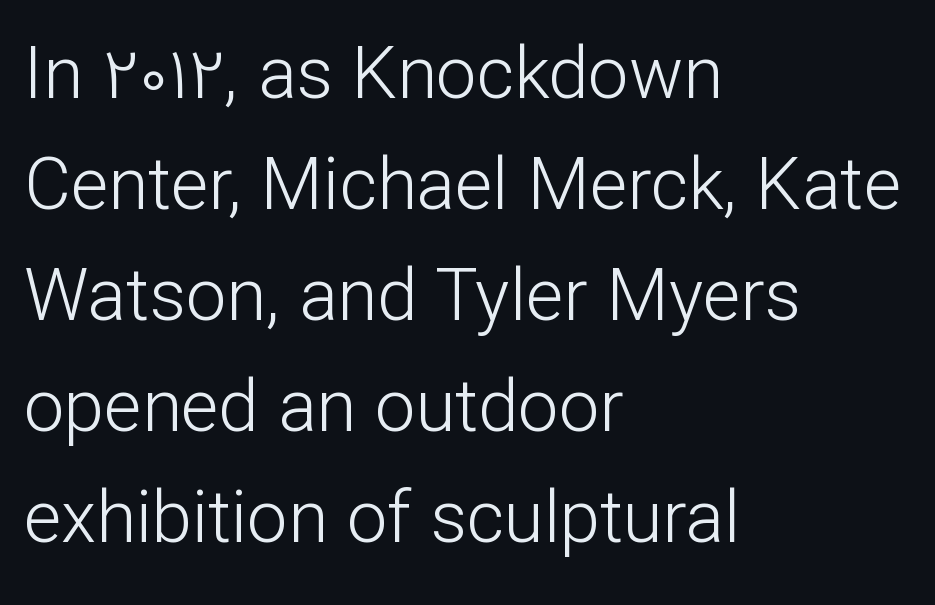
{"serif": "no", "italic": "no", "bold": "no", "weight": "light", "width": "normal", "stroke_contrast": "low", "x_height": "medium", "monospaced": "no", "underline": "no", "align": "left", "line_spacing": "normal", "line_spacing_ratio": 1.54, "letter_spacing": "normal", "letter_spacing_em": 0.0, "glyph_px": 72}
